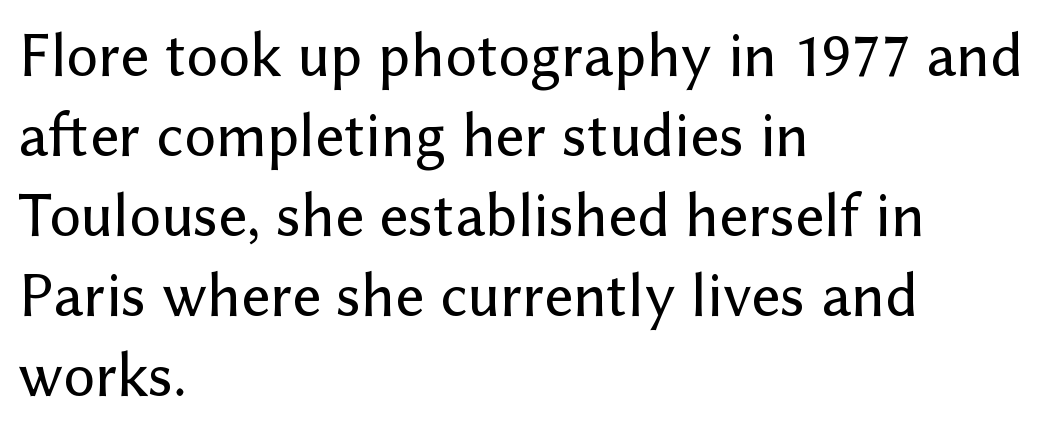
Leading matches the norm, producing a regular column. The axis of the letterforms is exactly vertical. Letter spacing: default. Nobody drew a line under any word here. Layout note: lines flush left.
